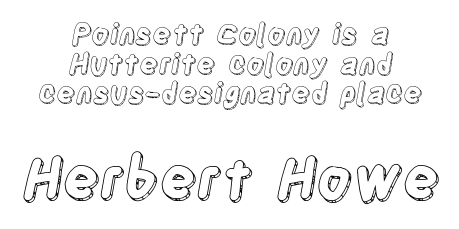
The lines are packed closely together with very little leading. A typesetter would call this proportional, since set widths differ per character. Whoever set this made the second block the dominant, larger element. Short and long lines alike share a common midpoint. The face used here is rendered with its standard letterfit.
